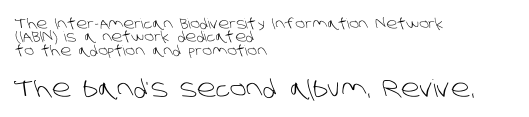
{"bold": "no", "underline": "no", "align": "left", "line_spacing": "tight", "line_spacing_ratio": 0.96, "letter_spacing": "normal", "letter_spacing_em": 0.0, "larger_block": "second", "size_ratio": 1.71, "glyph_px": 24}
